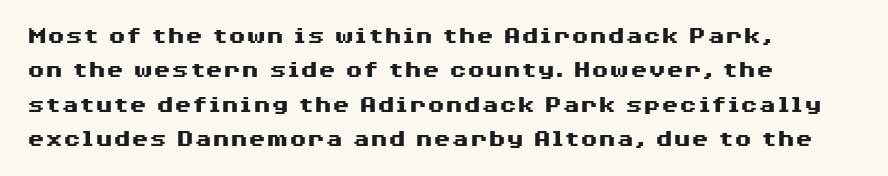
The image shows 26 px bold type, upright; set left-aligned, normal line spacing (1.32x), normal letter spacing, not underlined.
